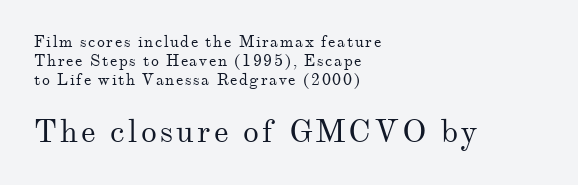
The image shows 32 px regular-weight serif type, upright; set left-aligned, line spacing 1.2x, not underlined; the second (bottom) block is 2.0x larger; medium stroke contrast and a small x-height.
